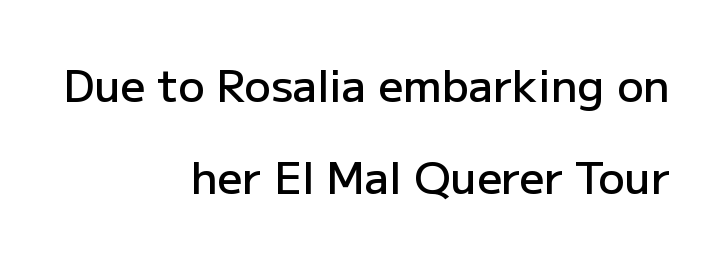
Serif or sans? Sans — the stroke terminals are bare. Honestly, the rows look like they've been pulled way apart. The lines in this sample share a right terminus and differ only in where they begin. This rendering features lettering with no underline. Nothing unusual about the tracking: characters are spaced as the font intends. Note the varied advance widths — an 'i' is clearly narrower than an 'm'.
